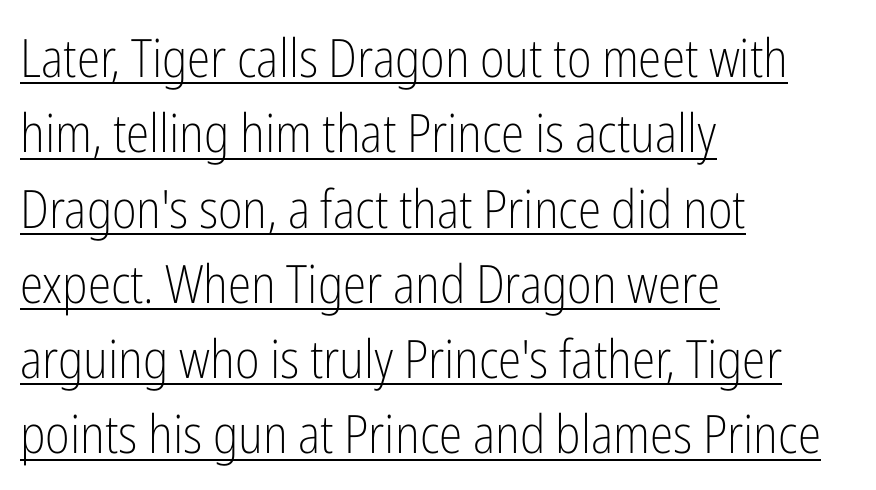
The image shows 53 px light, condensed sans-serif type, upright; set left-aligned, normal line spacing (1.42x), normal letter spacing, underlined; low stroke contrast and a medium x-height.
